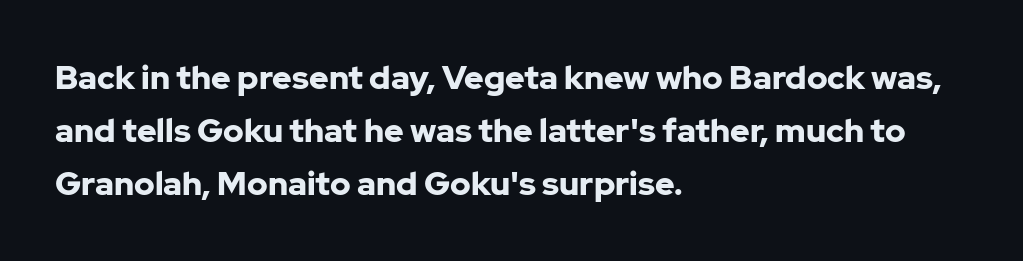
The image shows 33 px bold sans-serif type, upright; set left-aligned, normal line spacing (1.6x), normal letter spacing, not underlined; low stroke contrast and a medium x-height.
